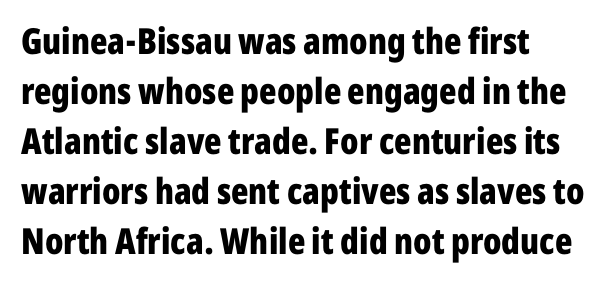
{"serif": "no", "italic": "no", "bold": "yes", "weight": "bold", "width": "condensed", "stroke_contrast": "low", "x_height": "medium", "monospaced": "no", "underline": "no", "align": "left", "line_spacing": "normal", "line_spacing_ratio": 1.39, "letter_spacing": "normal", "letter_spacing_em": 0.0, "glyph_px": 36}
